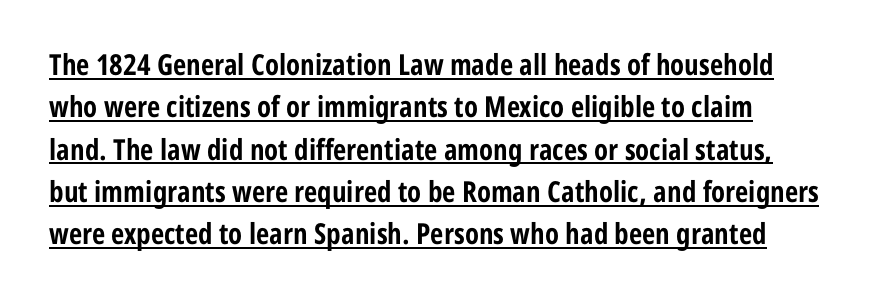
{"serif": "no", "italic": "no", "bold": "yes", "weight": "bold", "width": "condensed", "stroke_contrast": "low", "x_height": "medium", "monospaced": "no", "underline": "yes", "line_spacing": "normal", "line_spacing_ratio": 1.46, "letter_spacing": "normal", "letter_spacing_em": 0.0, "glyph_px": 29}
